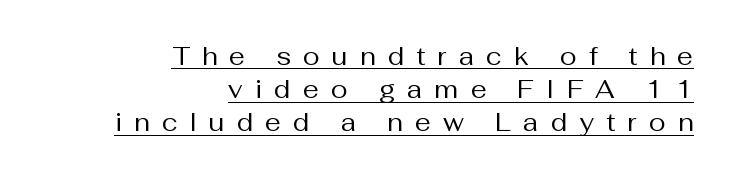
The block of text has a typical density, with ordinary space between rows. Alignment: flush right. The letters stand upright; this is a roman face. The face used here appears with an underline applied. Is the stroke heavy? The answer is a plain regular-or-lighter.
